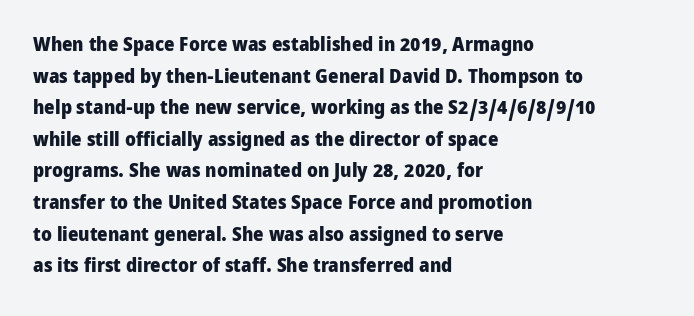
Q: Is the text bold? A: Yes.
Q: Is the text italic (slanted)? A: No, it is upright.
Q: Is the text underlined? A: No.
Q: How is the paragraph aligned? A: Left-aligned.
Q: Is the spacing between letters normal or unusually wide? A: Normal.
Q: Is the spacing between lines tight, normal or loose? A: Normal.
